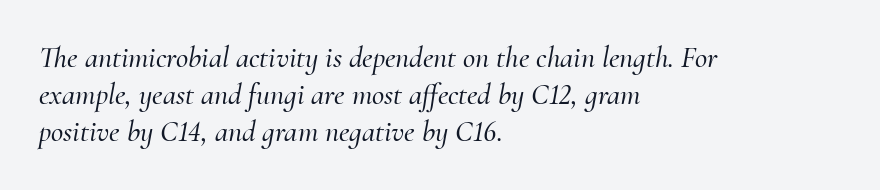
The image shows 30 px serif type, italic (leaning right); set left-aligned, line spacing 1.24x, normal letter spacing, not underlined; medium stroke contrast and a small x-height.
